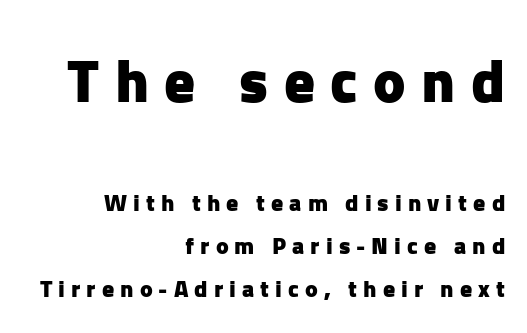
Q: Is the text bold? A: Yes.
Q: Is the text italic (slanted)? A: No, it is upright.
Q: Is the typeface a serif or a sans-serif typeface? A: Sans-serif.
Q: Is the text underlined? A: No.
Q: How is the paragraph aligned? A: Right-aligned.
Q: Is the spacing between letters normal or unusually wide? A: Unusually wide.
Q: Which block of text is set in a larger size, the first (top) or the second (bottom)? A: The first (top) one.
Q: Width (condensed, normal, or wide)? A: Normal.
Q: Stroke contrast? A: Low.
Q: x-height? A: Medium.
Q: Monospaced? A: No.
